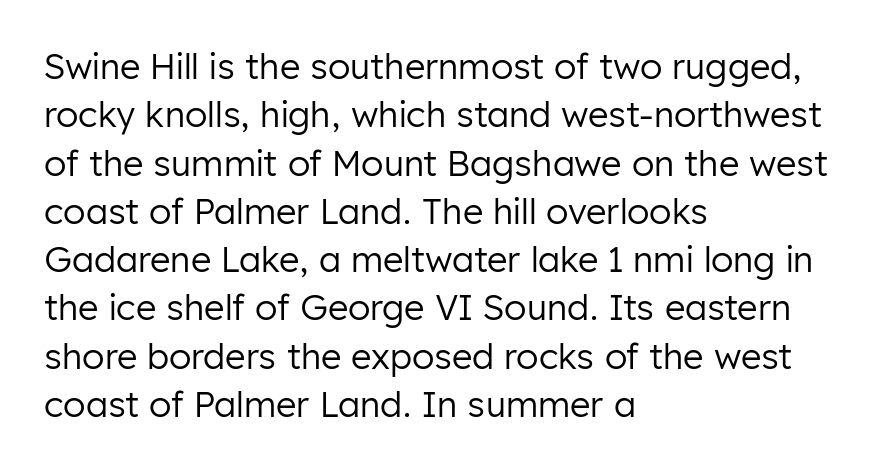
Each letter keeps its own natural width here, so spacing adapts to shape. The space beneath each line is pristine and unruled. Does extra space separate the letters? No, they use regular spacing. The axis of the letterforms is exactly vertical.
